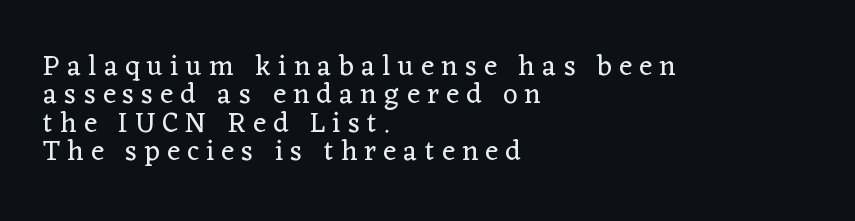
Bare-footed words on every line. The gaps between neighbouring characters are conspicuously large. Successive baselines arrive quickly, one right under another. If you drew a line through each stem, it would be perfectly vertical. The letterforms sit at book weight or below. This is serif lettering, the kind often seen in printed books.
